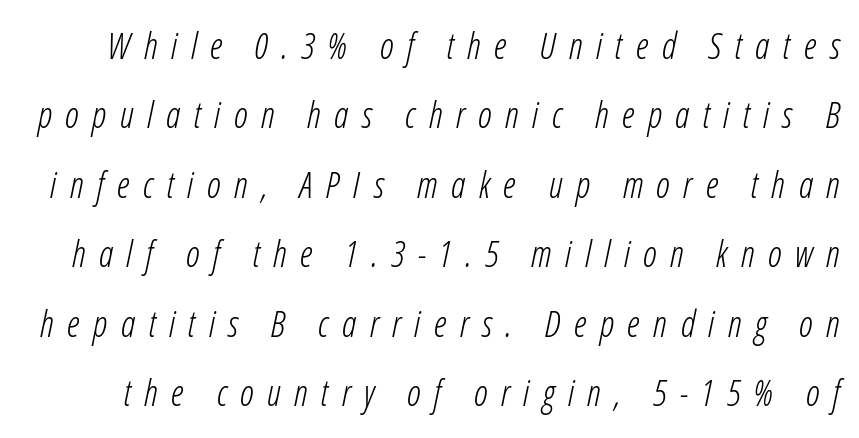
The image shows 36 px light, condensed type, italic (leaning right); set loose line spacing (1.93x), unusually wide letter spacing (+0.37 em), not underlined; low stroke contrast and a medium x-height.
